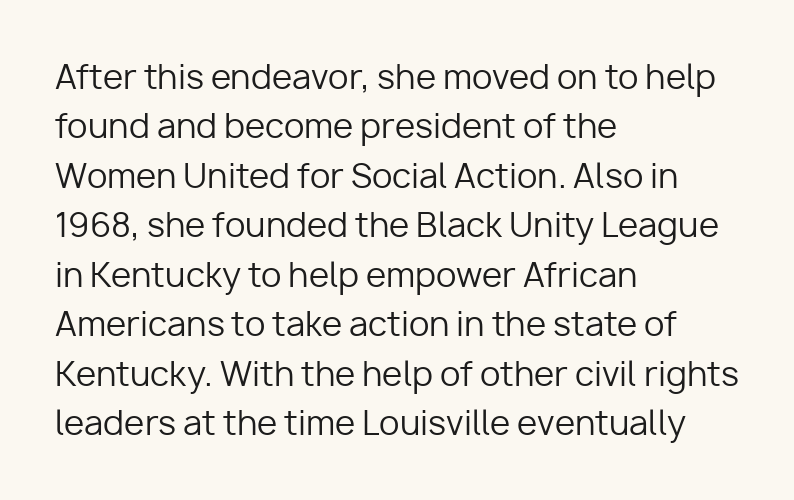
Q: Is the text bold? A: No.
Q: Is the text italic (slanted)? A: No, it is upright.
Q: Is the typeface a serif or a sans-serif typeface? A: Sans-serif.
Q: Is the text underlined? A: No.
Q: How is the paragraph aligned? A: Left-aligned.
Q: Is the spacing between letters normal or unusually wide? A: Normal.
Q: Is the spacing between lines tight, normal or loose? A: Normal.
Q: Width (condensed, normal, or wide)? A: Normal.
Q: Stroke contrast? A: Low.
Q: x-height? A: Medium.
Q: Monospaced? A: No.
